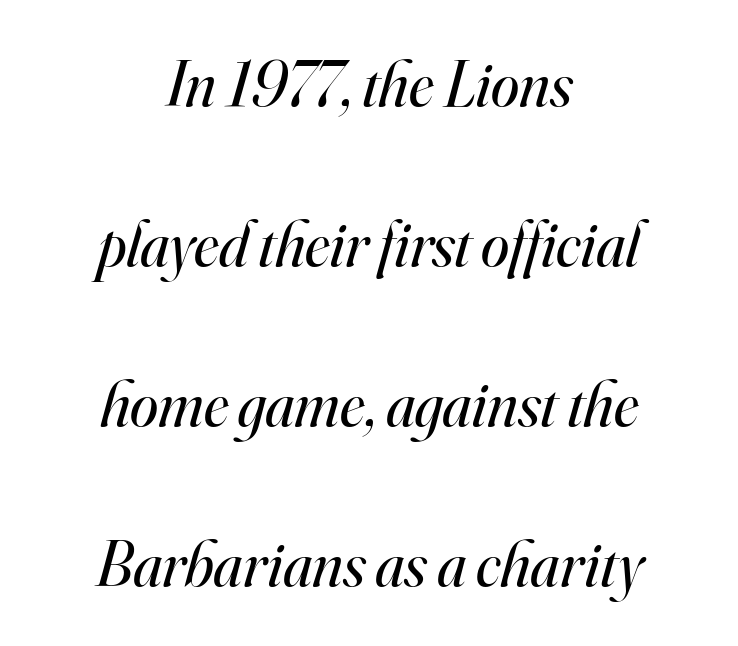
Stroke mass is kept to a normal reading level or below. Has an underline been added? It has not. The face used here is seriffed, in the tradition of book romans. The line-height multiplier appears high, well above default. The face used here is proportionally spaced, like ordinary book or web type.
